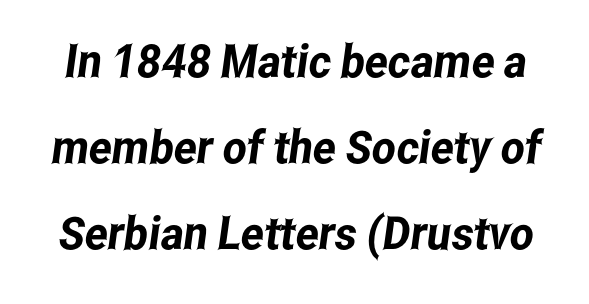
The image shows 46 px condensed sans-serif type; set line spacing 1.87x, normal letter spacing, not underlined; low stroke contrast and a medium x-height.
